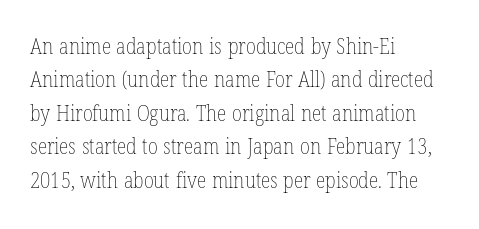
Summary of vertical rhythm: regular, with standard interline spacing. No extra ink here — the face is not bold. Quick note: not italic, upright. Horizontal alignment here is leftward, the default for most running prose.
